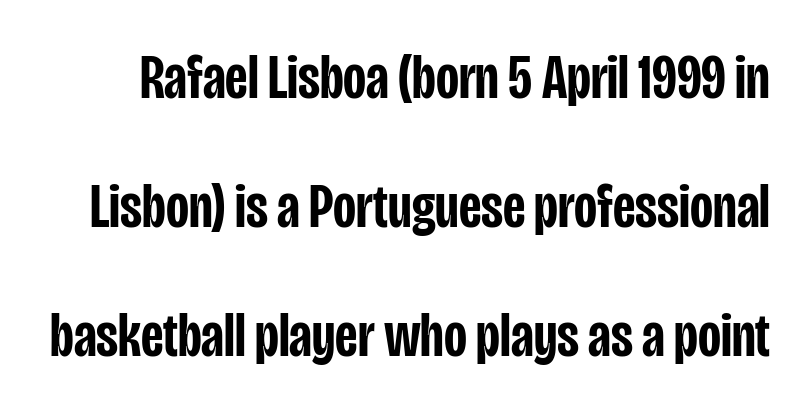
{"serif": "no", "italic": "no", "bold": "semi", "weight": "semibold", "width": "condensed", "stroke_contrast": "low", "x_height": "large", "monospaced": "no", "underline": "no", "line_spacing": "loose", "line_spacing_ratio": 2.05, "letter_spacing": "normal", "letter_spacing_em": 0.0, "glyph_px": 63}
